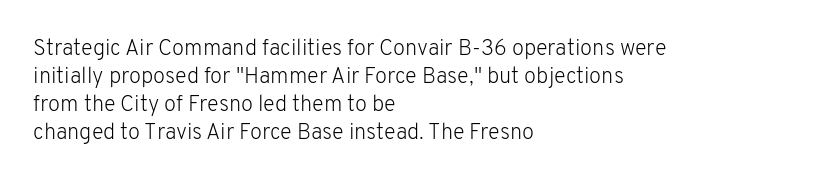
No extra ink here — the face is not bold. Students, observe: this is what conventionally led text looks like. Visually the block forms a straight wall on the left and a jagged coastline on the right. Clear beneath every line of the passage.
